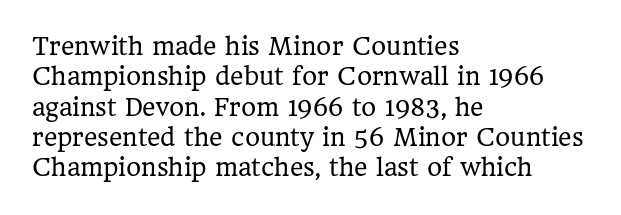
{"italic": "no", "bold": "no", "underline": "no", "align": "left", "line_spacing": "normal", "line_spacing_ratio": 1.32, "letter_spacing": "normal", "letter_spacing_em": 0.0, "glyph_px": 23}
